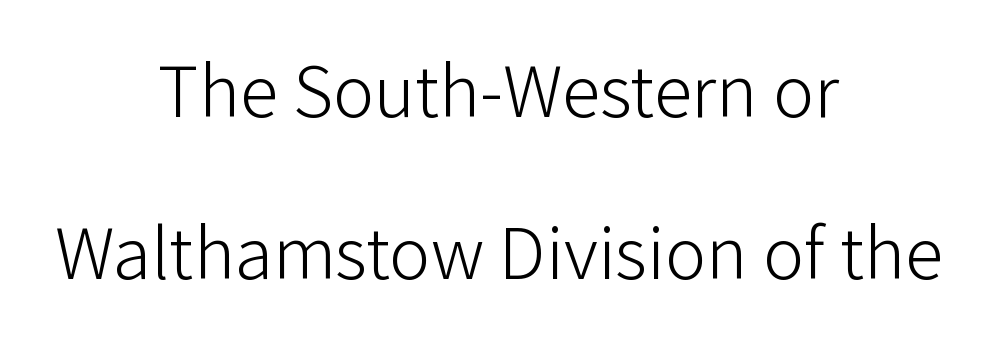
This is sans-serif lettering, the kind often seen on screens and signage. Between one letter and the next there's only the usual sliver of space. Is the stroke heavy? The answer is a plain regular-or-lighter. Proportional: the letters do not fall into vertical columns.
